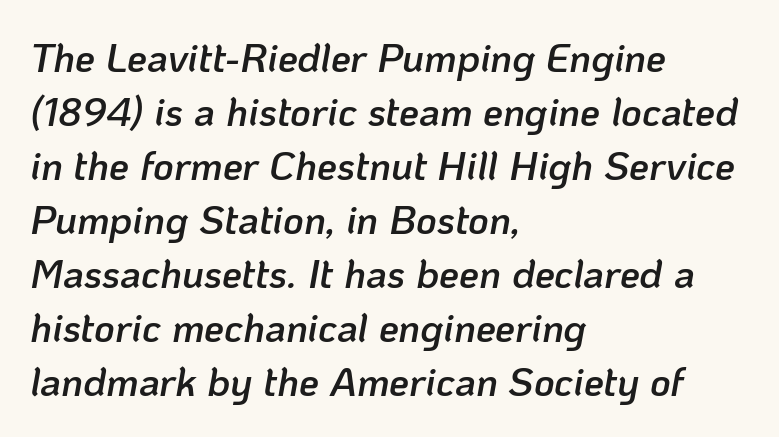
Is the letter spacing exaggerated? No — it looks like the ordinary default. Notice how the stems are inclined rather than vertical — that's the hallmark of italics. Is there much room between lines? A standard amount, neither cramped nor airy. The glyphs are unaccompanied by any horizontal stroke below them. Horizontal alignment here is leftward, the default for most running prose. Note the varied advance widths — an 'i' is clearly narrower than an 'm'.
